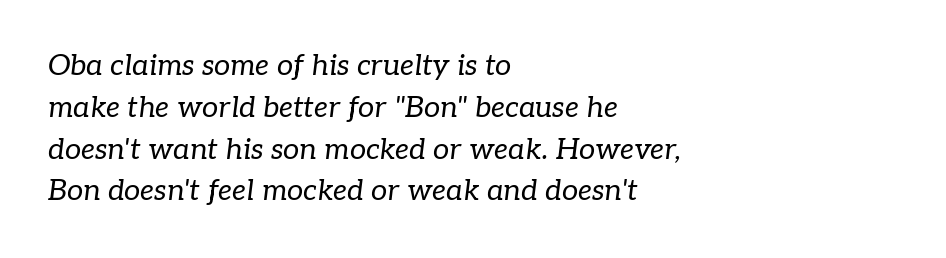
Compared with a typical body face, this is equally light or lighter still. There is no visible air inserted between adjacent glyphs. Check under the words: just untouched page. Compared with typical paragraphs, the rows here are spaced about the same. Line beginnings align vertically; line endings do not. The rendering shows small feet on the letterforms — a serif design.
